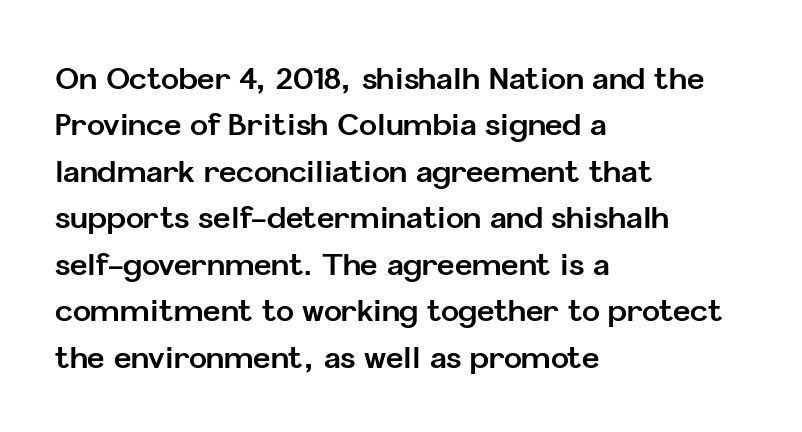
Q: Is the text bold? A: Yes.
Q: Is the text italic (slanted)? A: No, it is upright.
Q: Is the typeface a serif or a sans-serif typeface? A: Sans-serif.
Q: Is the text underlined? A: No.
Q: How is the paragraph aligned? A: Left-aligned.
Q: Is the spacing between letters normal or unusually wide? A: Normal.
Q: Is the spacing between lines tight, normal or loose? A: Normal.
Q: Width (condensed, normal, or wide)? A: Normal.
Q: Stroke contrast? A: Low.
Q: x-height? A: Medium.
Q: Monospaced? A: No.
